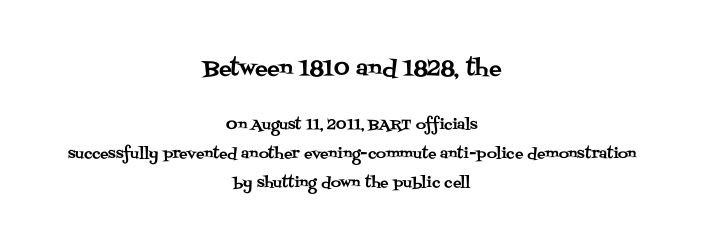
The image shows 21 px text type, upright; set centered, loose line spacing (2.09x), normal letter spacing, not underlined; the first (top) block is 1.5x larger.
